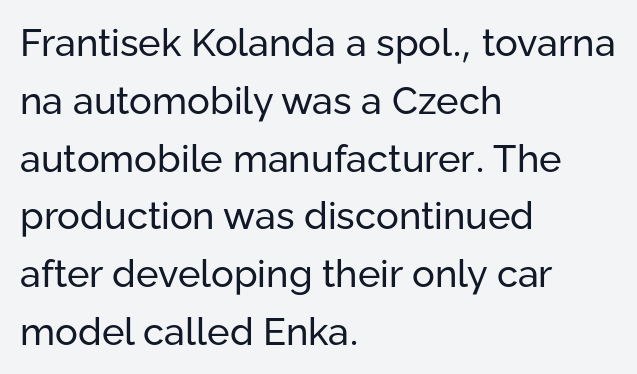
Q: Is the text bold? A: No.
Q: Is the text italic (slanted)? A: No, it is upright.
Q: Is the typeface a serif or a sans-serif typeface? A: Sans-serif.
Q: Is the text underlined? A: No.
Q: How is the paragraph aligned? A: Left-aligned.
Q: Is the spacing between letters normal or unusually wide? A: Normal.
Q: Is the spacing between lines tight, normal or loose? A: Normal.
Q: Width (condensed, normal, or wide)? A: Normal.
Q: Stroke contrast? A: Low.
Q: x-height? A: Medium.
Q: Monospaced? A: No.
